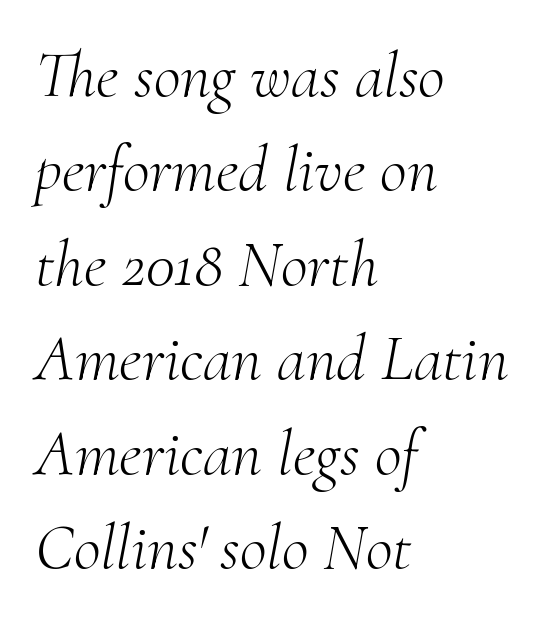
{"serif": "yes", "italic": "yes", "lean": "right", "slant_degrees": 10, "bold": "no", "weight": "light", "width": "normal", "stroke_contrast": "medium", "x_height": "small", "monospaced": "no", "underline": "no", "align": "left", "line_spacing": "normal", "line_spacing_ratio": 1.43, "letter_spacing": "normal", "letter_spacing_em": 0.0, "glyph_px": 66}
